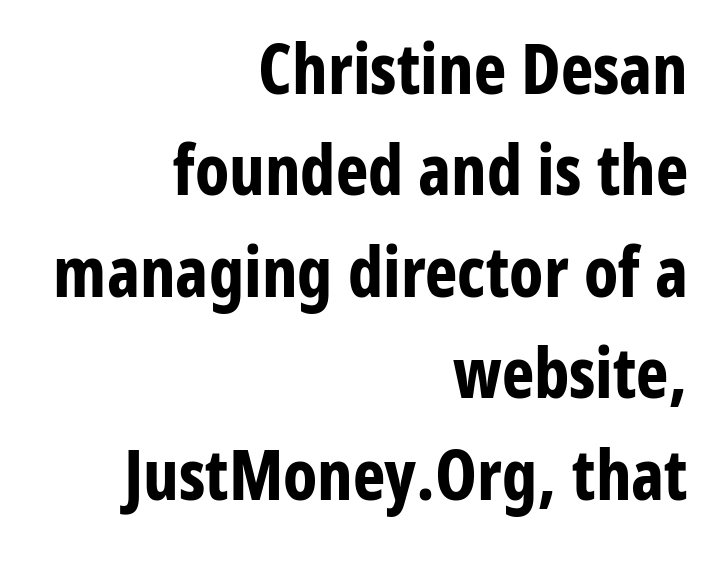
Q: Is the text bold? A: Yes.
Q: Is the text italic (slanted)? A: No, it is upright.
Q: Is the typeface a serif or a sans-serif typeface? A: Sans-serif.
Q: Is the text underlined? A: No.
Q: How is the paragraph aligned? A: Right-aligned.
Q: Is the spacing between letters normal or unusually wide? A: Normal.
Q: Is the spacing between lines tight, normal or loose? A: Normal.
Q: Width (condensed, normal, or wide)? A: Condensed.
Q: Stroke contrast? A: Low.
Q: x-height? A: Medium.
Q: Monospaced? A: No.
